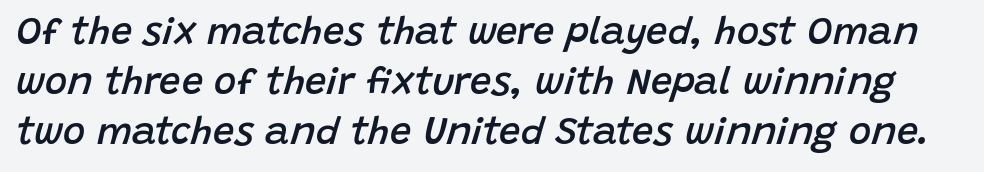
{"italic": "yes", "lean": "right", "slant_degrees": 15, "bold": "semi", "weight": "semibold", "width": "normal", "stroke_contrast": "low", "x_height": "large", "monospaced": "no", "underline": "no", "line_spacing": "normal", "line_spacing_ratio": 1.32, "letter_spacing": "normal", "letter_spacing_em": 0.0, "glyph_px": 38}
